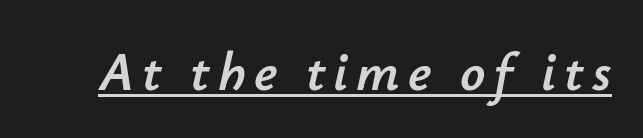
The image shows 55 px text type, italic (leaning right); set underlined; low stroke contrast and a small x-height.
